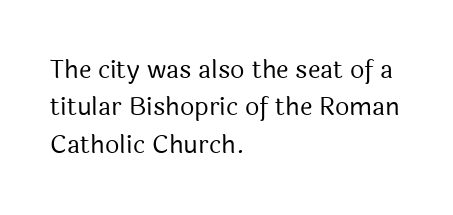
{"italic": "no", "bold": "no", "underline": "no", "align": "left", "line_spacing": "normal", "line_spacing_ratio": 1.5, "letter_spacing": "normal", "letter_spacing_em": 0.0, "glyph_px": 25}
